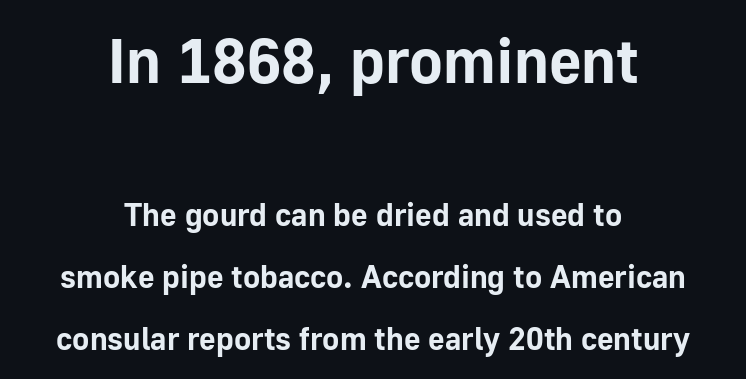
{"serif": "no", "italic": "no", "bold": "yes", "weight": "bold", "width": "normal", "stroke_contrast": "low", "x_height": "medium", "monospaced": "no", "underline": "no", "align": "center", "line_spacing": "loose", "line_spacing_ratio": 1.94, "letter_spacing": "normal", "letter_spacing_em": 0.0, "larger_block": "first", "size_ratio": 1.97, "glyph_px": 63}
